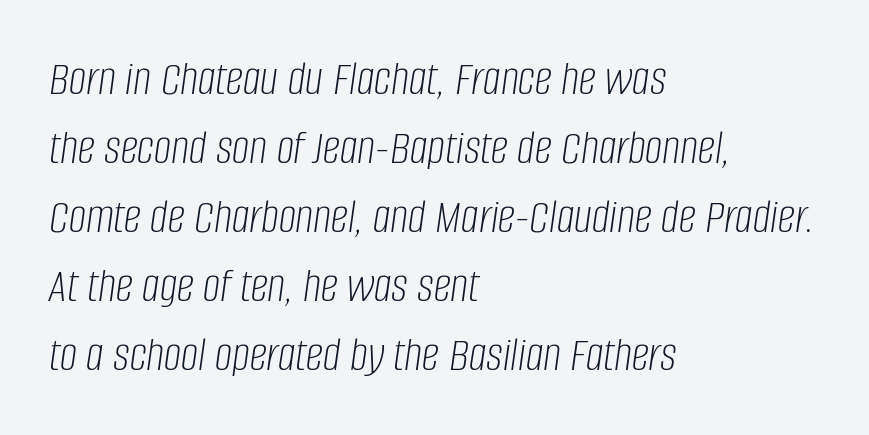
The image shows 49 px light, condensed type, italic (leaning right); set left-aligned, normal line spacing (1.41x), normal letter spacing, not underlined; low stroke contrast and a large x-height.
